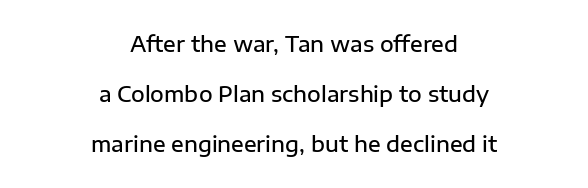
The image shows 21 px text type, upright; set centered, loose line spacing (2.39x), normal letter spacing, not underlined.
